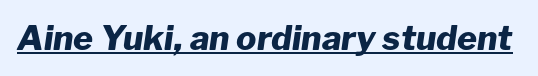
Between one letter and the next there's only the usual sliver of space. The passage shown leans; its letterforms are oblique. This sample has the flowing, uneven cadence of proportional lettering. These lines carry a lot of weight — the face is fully bold. This sample carries an underscore along the baseline area.
